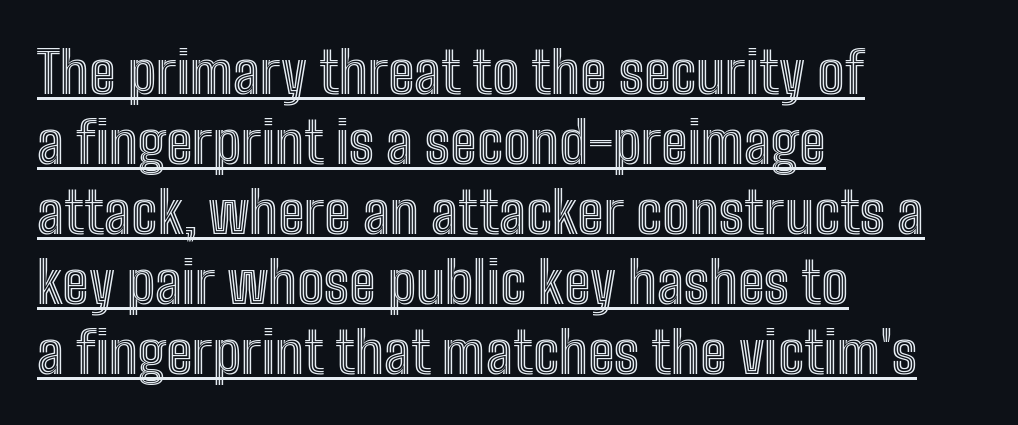
Letter spacing: default. Reading down the block, your eye returns to a fixed left position each line. Rendered with straight, roman letterforms. Each line of the rendering has a horizontal stroke beneath the glyphs. Character widths vary here, with narrow letters taking less room than wide ones.
